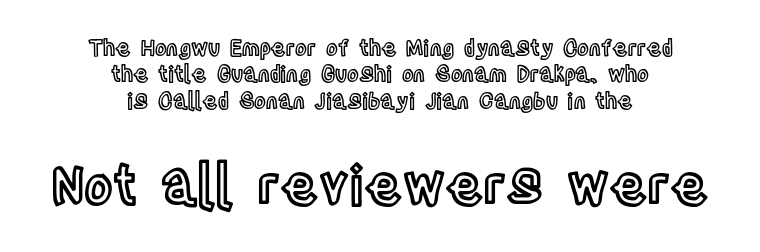
{"italic": "no", "width": "condensed", "x_height": "large", "monospaced": "no", "underline": "no", "align": "center", "line_spacing_ratio": 1.2, "letter_spacing": "normal", "letter_spacing_em": 0.0, "larger_block": "second", "size_ratio": 2.45, "glyph_px": 54}
